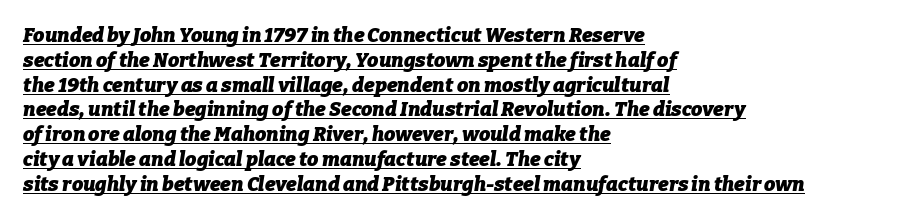
All the whitespace from short lines collects on the right. Underlining? Definitely there. This is heavy type, rendered in bold. Here the glyphs are tracked normally, forming tight word shapes.
